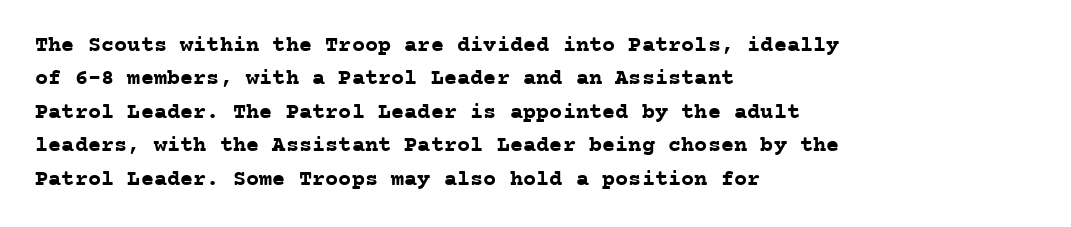
The image shows 22 px bold type, upright; set left-aligned, normal line spacing (1.52x), normal letter spacing, not underlined.
